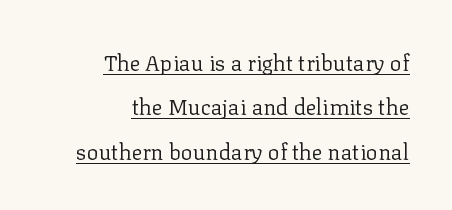
Q: Is the text bold? A: No.
Q: Is the text italic (slanted)? A: No, it is upright.
Q: Is the text underlined? A: Yes.
Q: How is the paragraph aligned? A: Right-aligned.
Q: Is the spacing between letters normal or unusually wide? A: Normal.
Q: Is the spacing between lines tight, normal or loose? A: Loose.
